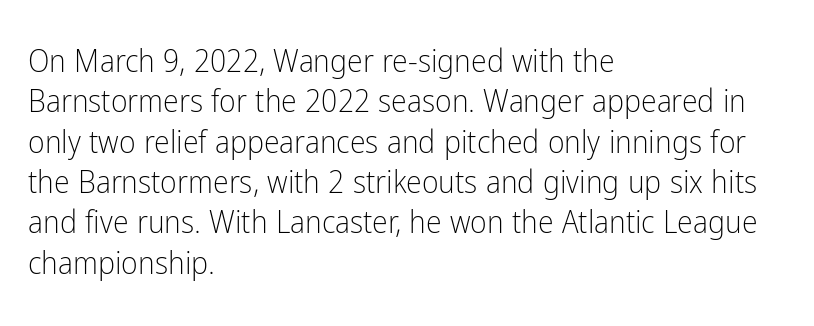
The image shows 32 px light, condensed sans-serif type, upright; set left-aligned, normal line spacing (1.26x), normal letter spacing, not underlined; low stroke contrast and a medium x-height.
